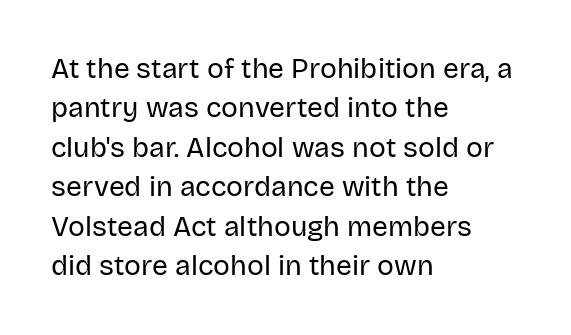
{"serif": "no", "italic": "no", "bold": "no", "weight": "regular", "width": "normal", "stroke_contrast": "low", "x_height": "large", "monospaced": "no", "underline": "no", "align": "left", "line_spacing": "normal", "line_spacing_ratio": 1.41, "letter_spacing": "normal", "letter_spacing_em": 0.0, "glyph_px": 28}
